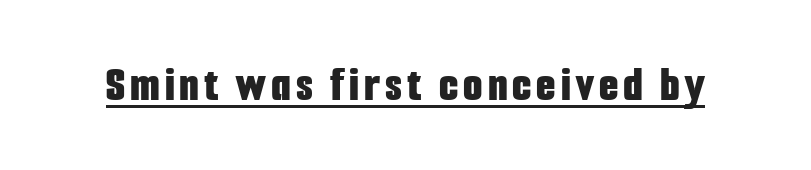
{"serif": "no", "italic": "no", "bold": "yes", "weight": "bold", "width": "condensed", "stroke_contrast": "low", "x_height": "medium", "monospaced": "no", "underline": "yes", "glyph_px": 50}
